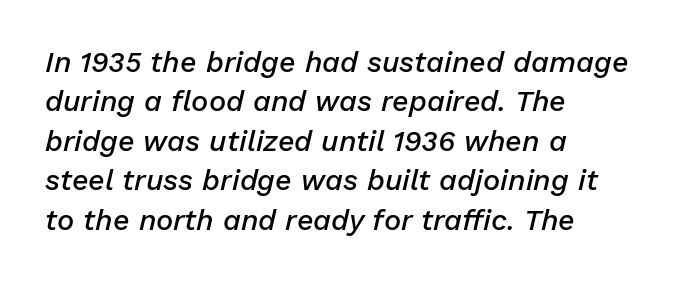
The image shows 29 px semibold type, italic (leaning right); set left-aligned, normal line spacing (1.36x), normal letter spacing, not underlined; low stroke contrast and a medium x-height.
